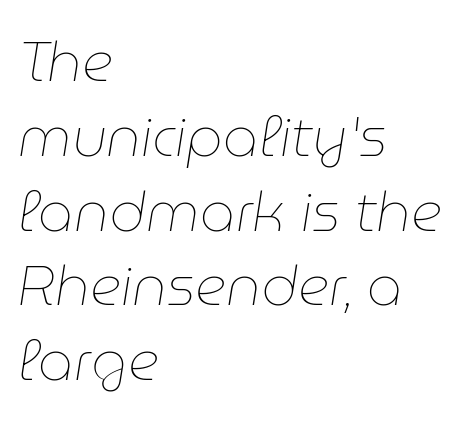
{"italic": "yes", "lean": "right", "slant_degrees": 9, "bold": "no", "weight": "thin", "width": "normal", "stroke_contrast": "low", "x_height": "medium", "monospaced": "no", "underline": "no", "align": "left", "line_spacing": "normal", "line_spacing_ratio": 1.36, "letter_spacing": "normal", "letter_spacing_em": 0.0, "glyph_px": 55}
